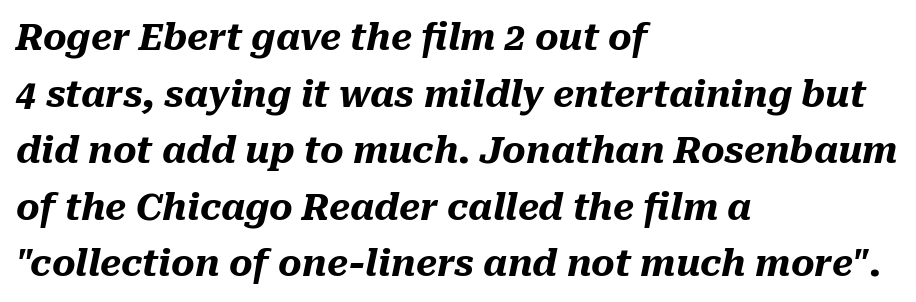
{"italic": "yes", "lean": "right", "slant_degrees": 10, "bold": "yes", "weight": "heavy", "width": "normal", "stroke_contrast": "medium", "x_height": "medium", "monospaced": "no", "underline": "no", "align": "left", "line_spacing": "normal", "line_spacing_ratio": 1.57, "letter_spacing": "normal", "letter_spacing_em": 0.0, "glyph_px": 36}
